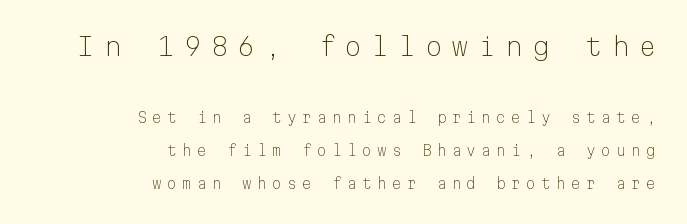
Q: Is the text bold? A: No.
Q: Is the text italic (slanted)? A: No, it is upright.
Q: Is the text underlined? A: No.
Q: How is the paragraph aligned? A: Right-aligned.
Q: Is the spacing between letters normal or unusually wide? A: Unusually wide.
Q: Is the spacing between lines tight, normal or loose? A: Loose.
Q: Which block of text is set in a larger size, the first (top) or the second (bottom)? A: The first (top) one.
